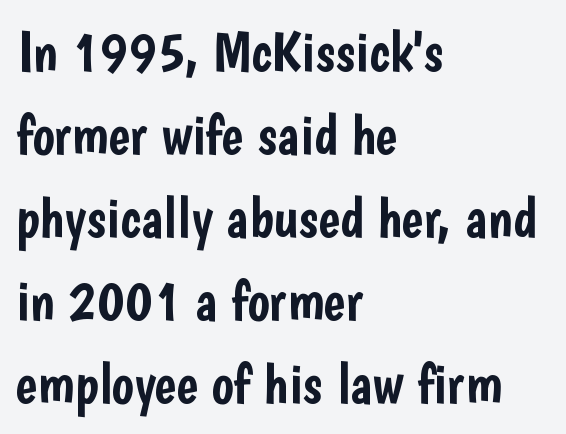
{"serif": "no", "italic": "no", "width": "condensed", "stroke_contrast": "low", "x_height": "medium", "monospaced": "no", "underline": "no", "align": "left", "line_spacing": "normal", "line_spacing_ratio": 1.43, "letter_spacing": "normal", "letter_spacing_em": 0.0, "glyph_px": 58}
